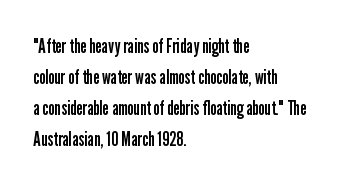
The face looks like a standard text weight, possibly lighter. The type is set solid horizontally, with unmodified tracking. The lettering stays uniformly vertical, giving the passage a roman look. Leading: standard. Casual observation: everything's shoved over to the left.
